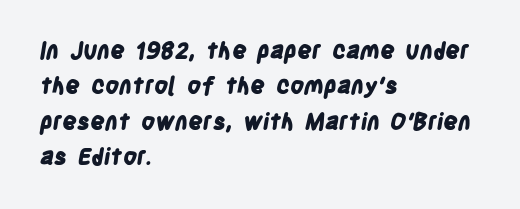
Short note: letters normally spaced. The passage shown is not underscored anywhere. You'd pick this weight for a headline — it's a proper bold. Regular leading.
